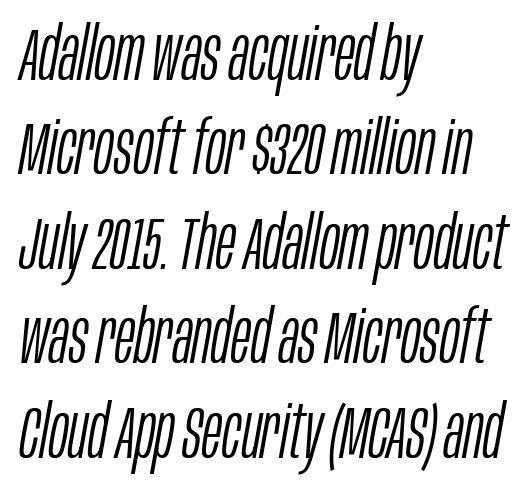
Q: Is the text bold? A: No.
Q: Is the text italic (slanted)? A: Yes, it leans right by about 10 degrees.
Q: Is the text underlined? A: No.
Q: How is the paragraph aligned? A: Left-aligned.
Q: Is the spacing between letters normal or unusually wide? A: Normal.
Q: Is the spacing between lines tight, normal or loose? A: Normal.
Q: Width (condensed, normal, or wide)? A: Condensed.
Q: Stroke contrast? A: Low.
Q: x-height? A: Large.
Q: Monospaced? A: No.
